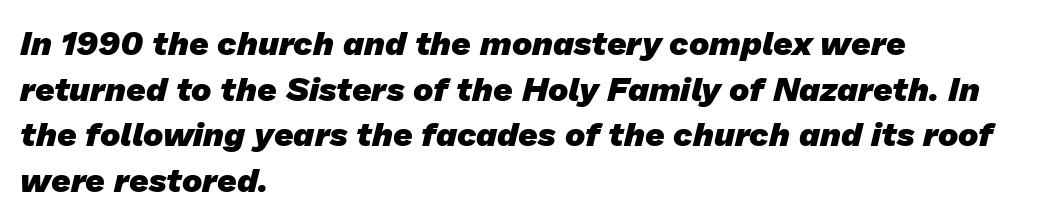
The image shows 34 px heavy sans-serif type; set left-aligned, normal line spacing (1.34x), normal letter spacing, not underlined; low stroke contrast and a medium x-height.
